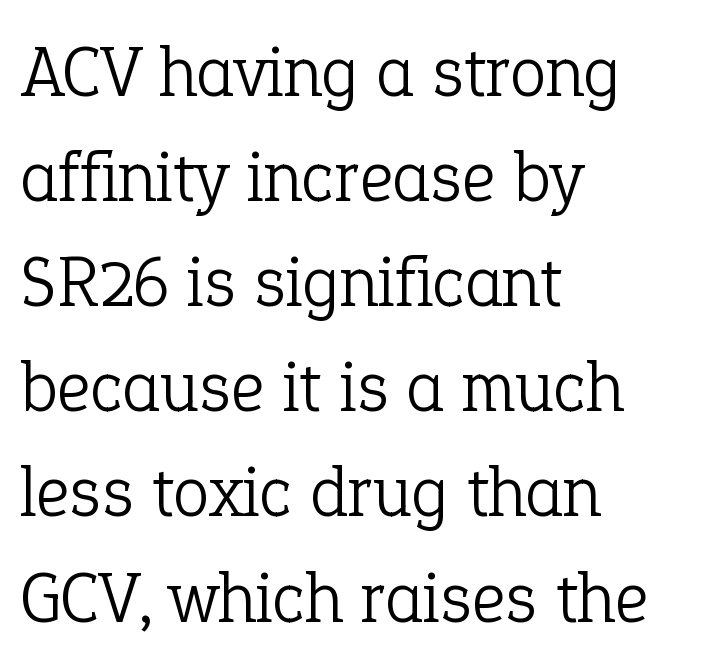
Q: Is the text bold? A: No.
Q: Is the text italic (slanted)? A: No, it is upright.
Q: Is the typeface a serif or a sans-serif typeface? A: Serif.
Q: Is the text underlined? A: No.
Q: How is the paragraph aligned? A: Left-aligned.
Q: Is the spacing between letters normal or unusually wide? A: Normal.
Q: Is the spacing between lines tight, normal or loose? A: Normal.
Q: Width (condensed, normal, or wide)? A: Normal.
Q: Stroke contrast? A: Low.
Q: x-height? A: Medium.
Q: Monospaced? A: No.
